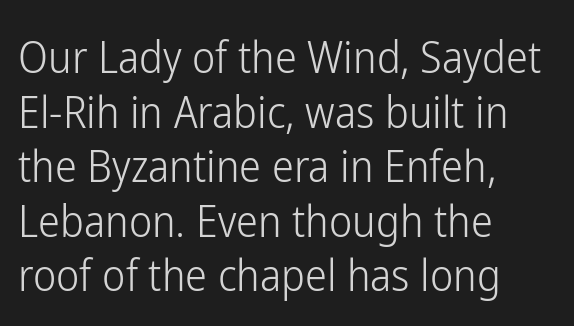
Q: Is the text bold? A: No.
Q: Is the text italic (slanted)? A: No, it is upright.
Q: Is the typeface a serif or a sans-serif typeface? A: Sans-serif.
Q: Is the text underlined? A: No.
Q: How is the paragraph aligned? A: Left-aligned.
Q: Is the spacing between letters normal or unusually wide? A: Normal.
Q: Width (condensed, normal, or wide)? A: Condensed.
Q: Stroke contrast? A: Low.
Q: x-height? A: Medium.
Q: Monospaced? A: No.
